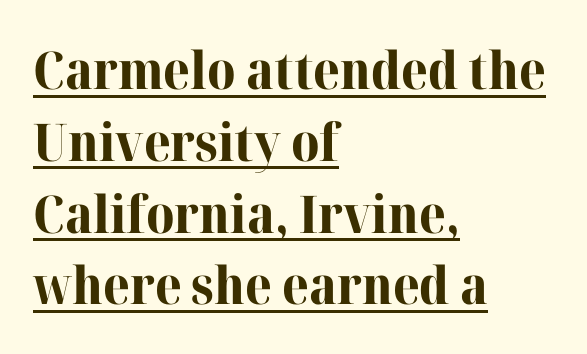
Q: Is the text bold? A: Yes.
Q: Is the text italic (slanted)? A: No, it is upright.
Q: Is the typeface a serif or a sans-serif typeface? A: Serif.
Q: Is the text underlined? A: Yes.
Q: How is the paragraph aligned? A: Left-aligned.
Q: Is the spacing between letters normal or unusually wide? A: Normal.
Q: Is the spacing between lines tight, normal or loose? A: Normal.
Q: Width (condensed, normal, or wide)? A: Normal.
Q: Stroke contrast? A: High.
Q: x-height? A: Medium.
Q: Monospaced? A: No.
